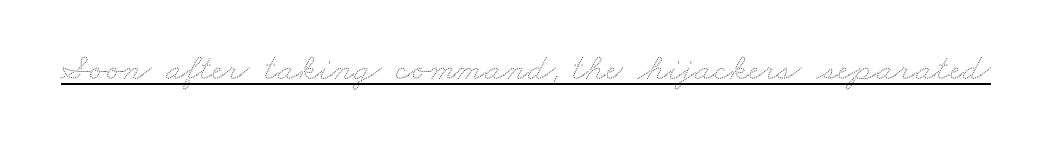
{"bold": "no", "weight": "thin", "width": "wide", "stroke_contrast": "medium", "x_height": "small", "monospaced": "no", "underline": "yes", "letter_spacing": "normal", "letter_spacing_em": 0.0, "glyph_px": 38}
